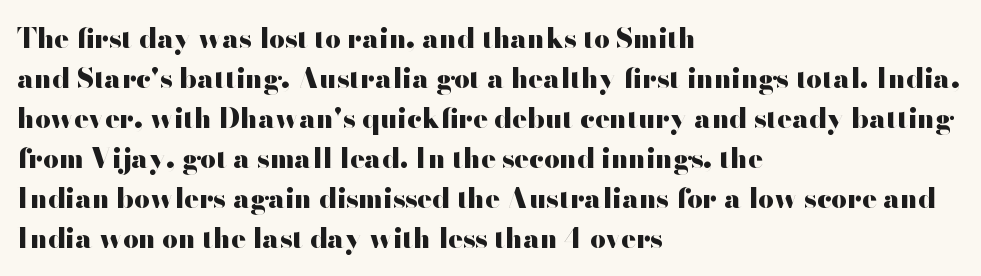
Q: Is the text bold? A: Yes.
Q: Is the text italic (slanted)? A: No, it is upright.
Q: Is the text underlined? A: No.
Q: How is the paragraph aligned? A: Left-aligned.
Q: Is the spacing between letters normal or unusually wide? A: Normal.
Q: Is the spacing between lines tight, normal or loose? A: Normal.
